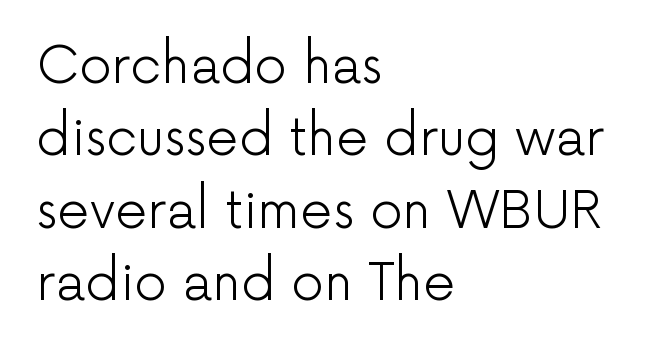
Does the leading feel generous? No, just average. The characters display no serif detailing; their extremities are plain. Do the letters lean? They stand straight. Type without underlining. Inter-character spacing is left at the font's built-in metrics.
